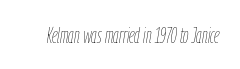
{"italic": "yes", "lean": "right", "slant_degrees": 9, "bold": "no", "underline": "no", "letter_spacing": "normal", "letter_spacing_em": 0.0, "glyph_px": 22}
